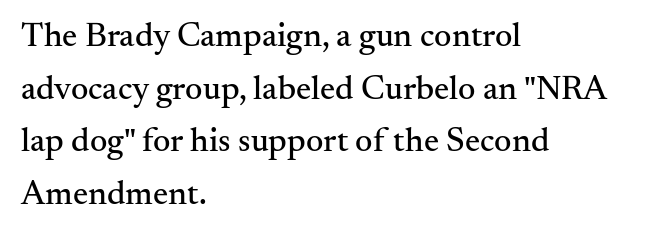
Q: Is the text italic (slanted)? A: No, it is upright.
Q: Is the typeface a serif or a sans-serif typeface? A: Serif.
Q: Is the text underlined? A: No.
Q: How is the paragraph aligned? A: Left-aligned.
Q: Is the spacing between letters normal or unusually wide? A: Normal.
Q: Is the spacing between lines tight, normal or loose? A: Normal.
Q: Width (condensed, normal, or wide)? A: Normal.
Q: Stroke contrast? A: Medium.
Q: x-height? A: Small.
Q: Monospaced? A: No.
